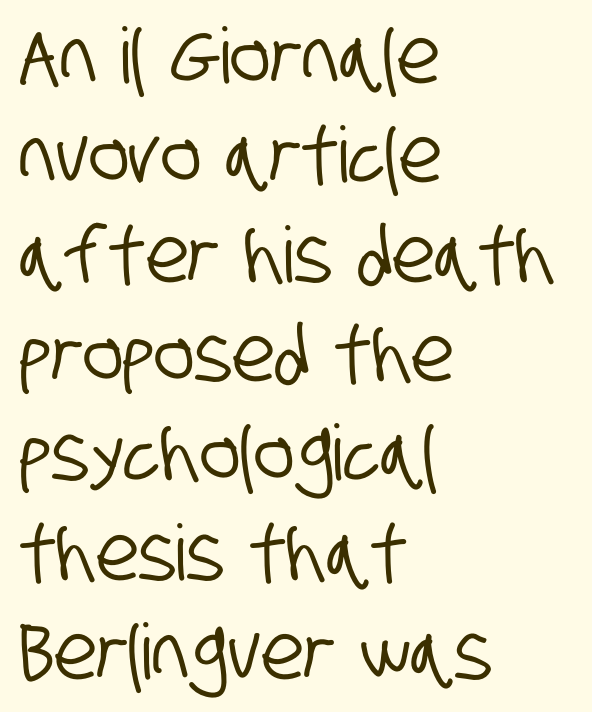
The image shows 77 px condensed sans-serif type; set left-aligned, normal line spacing (1.29x), normal letter spacing, not underlined; low stroke contrast and a large x-height.
